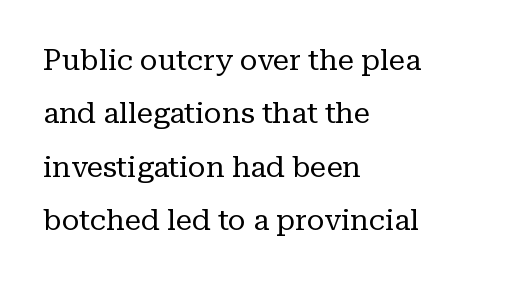
{"serif": "yes", "italic": "no", "bold": "no", "weight": "regular", "width": "normal", "stroke_contrast": "low", "x_height": "medium", "monospaced": "no", "underline": "no", "align": "left", "line_spacing_ratio": 1.84, "letter_spacing": "normal", "letter_spacing_em": 0.0, "glyph_px": 29}
